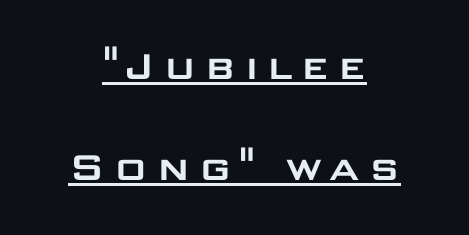
{"serif": "no", "italic": "no", "width": "wide", "stroke_contrast": "low", "x_height": "large", "monospaced": "no", "underline": "yes", "align": "center", "line_spacing": "loose", "line_spacing_ratio": 2.2, "glyph_px": 46}
